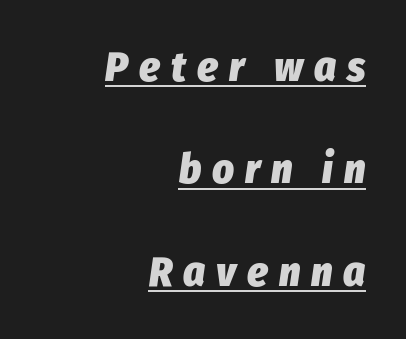
{"italic": "yes", "lean": "right", "slant_degrees": 8, "bold": "yes", "weight": "heavy", "width": "condensed", "stroke_contrast": "low", "x_height": "medium", "monospaced": "no", "underline": "yes", "align": "right", "line_spacing": "loose", "line_spacing_ratio": 2.44, "letter_spacing": "wide", "letter_spacing_em": 0.26, "glyph_px": 42}
